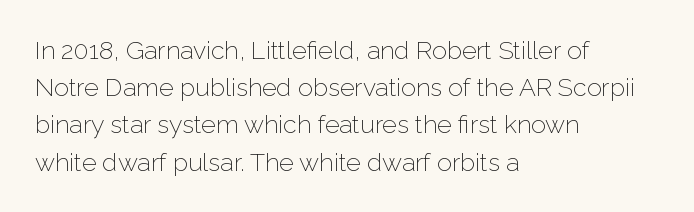
The image shows 25 px text type, upright; set left-aligned, normal line spacing (1.49x), normal letter spacing, not underlined.
